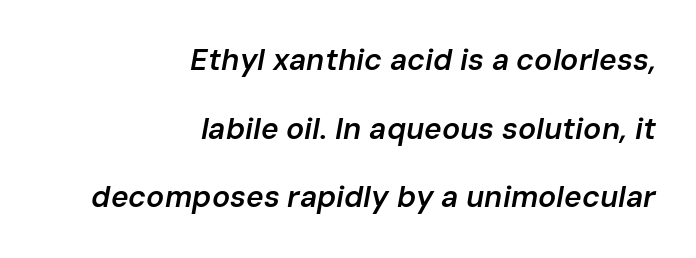
There is no visible air inserted between adjacent glyphs. Leading is clearly above the norm, producing a sparse column. Typesetter's note: demi weight, one step under bold. Yep, that's italic — everything's leaning.
